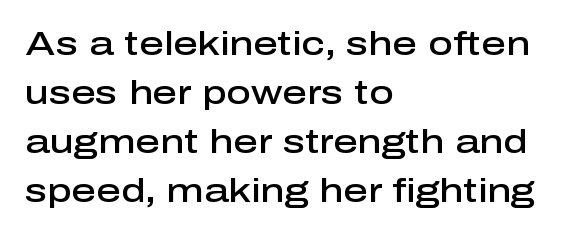
{"serif": "no", "italic": "no", "bold": "semi", "weight": "semibold", "width": "normal", "stroke_contrast": "low", "x_height": "medium", "monospaced": "no", "underline": "no", "align": "left", "line_spacing": "normal", "line_spacing_ratio": 1.44, "letter_spacing": "normal", "letter_spacing_em": 0.0, "glyph_px": 34}
